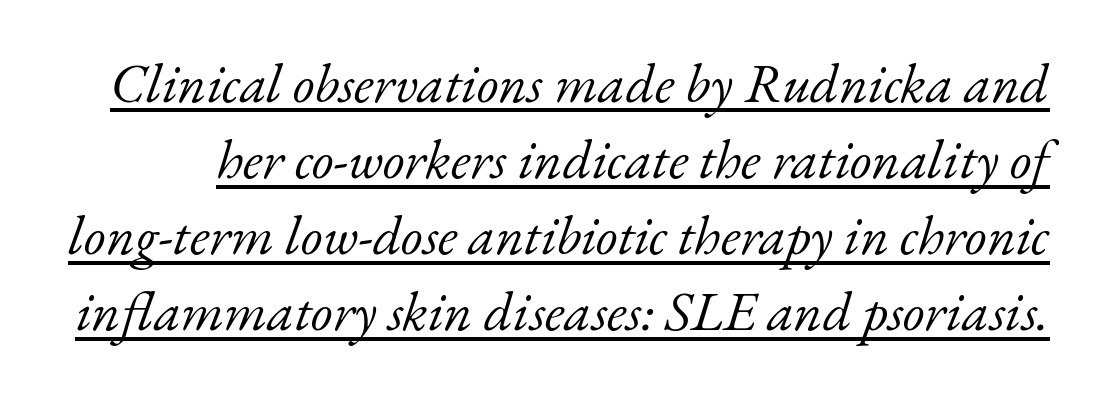
The image shows 56 px light serif type, italic (leaning right); set normal line spacing (1.36x), normal letter spacing, underlined; low stroke contrast and a small x-height.
